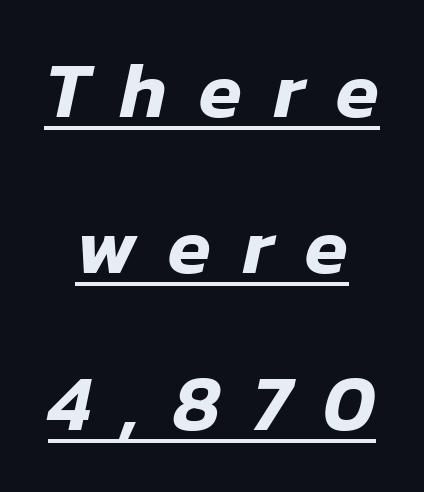
Q: Is the text italic (slanted)? A: Yes, it leans right by about 12 degrees.
Q: Is the text underlined? A: Yes.
Q: Is the spacing between letters normal or unusually wide? A: Unusually wide.
Q: Is the spacing between lines tight, normal or loose? A: Loose.
Q: Width (condensed, normal, or wide)? A: Normal.
Q: Stroke contrast? A: Low.
Q: x-height? A: Medium.
Q: Monospaced? A: No.
